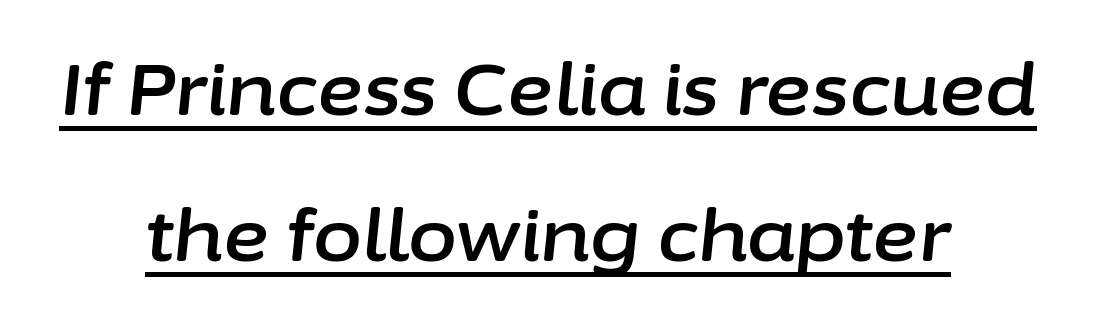
The image shows 71 px text type, italic (leaning right); set centered, loose line spacing (2.05x), normal letter spacing, underlined; low stroke contrast and a medium x-height.
